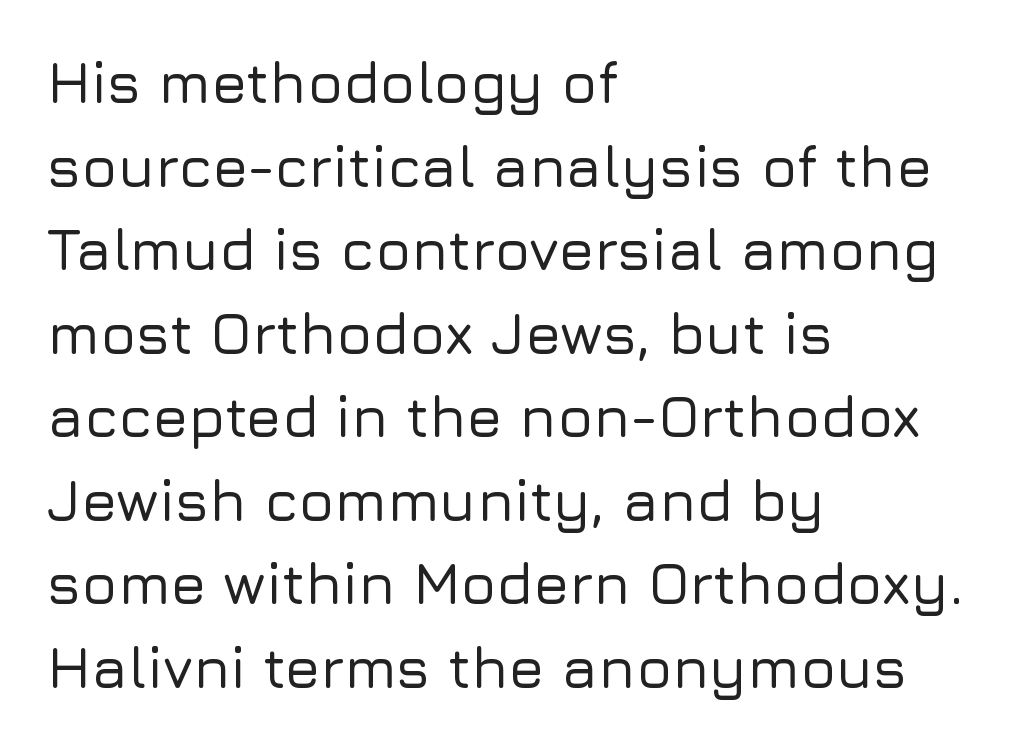
Q: Is the text italic (slanted)? A: No, it is upright.
Q: Is the typeface a serif or a sans-serif typeface? A: Sans-serif.
Q: Is the text underlined? A: No.
Q: How is the paragraph aligned? A: Left-aligned.
Q: Is the spacing between letters normal or unusually wide? A: Normal.
Q: Is the spacing between lines tight, normal or loose? A: Normal.
Q: Width (condensed, normal, or wide)? A: Normal.
Q: Stroke contrast? A: Low.
Q: x-height? A: Medium.
Q: Monospaced? A: No.
